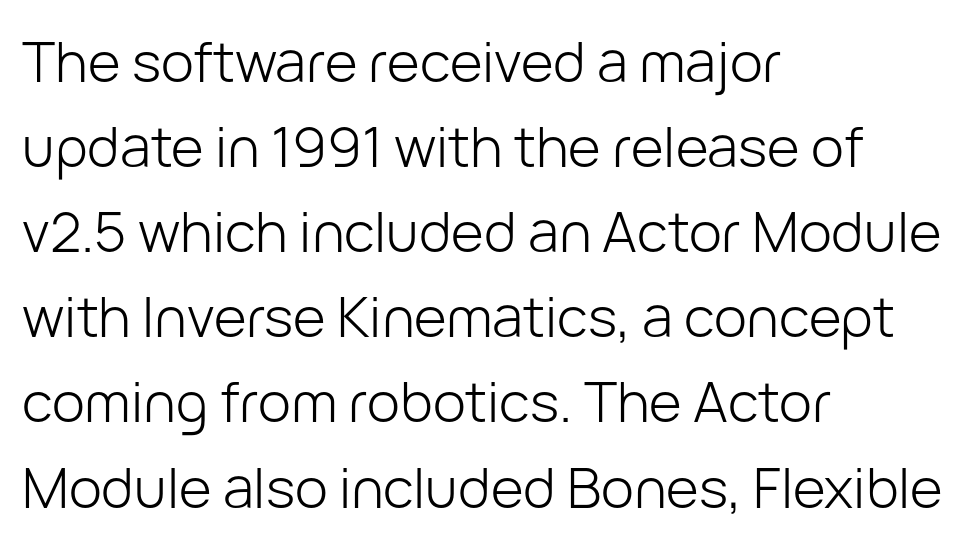
Q: Is the text bold? A: No.
Q: Is the text italic (slanted)? A: No, it is upright.
Q: Is the typeface a serif or a sans-serif typeface? A: Sans-serif.
Q: Is the text underlined? A: No.
Q: How is the paragraph aligned? A: Left-aligned.
Q: Is the spacing between letters normal or unusually wide? A: Normal.
Q: Is the spacing between lines tight, normal or loose? A: Normal.
Q: Width (condensed, normal, or wide)? A: Normal.
Q: Stroke contrast? A: Low.
Q: x-height? A: Medium.
Q: Monospaced? A: No.
